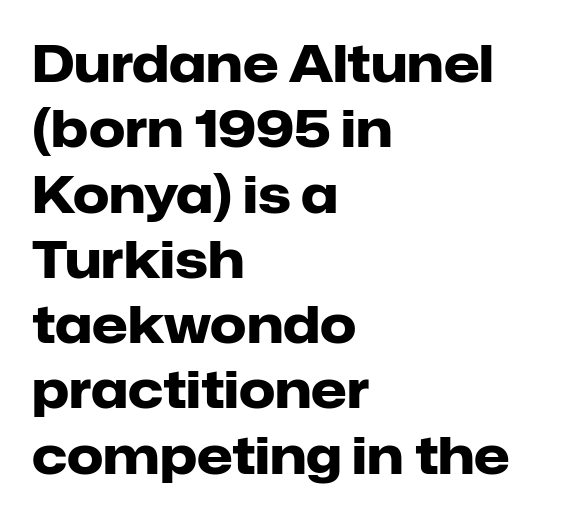
Q: Is the text bold? A: Yes.
Q: Is the text italic (slanted)? A: No, it is upright.
Q: Is the typeface a serif or a sans-serif typeface? A: Sans-serif.
Q: Is the text underlined? A: No.
Q: How is the paragraph aligned? A: Left-aligned.
Q: Is the spacing between letters normal or unusually wide? A: Normal.
Q: Is the spacing between lines tight, normal or loose? A: Normal.
Q: Width (condensed, normal, or wide)? A: Normal.
Q: Stroke contrast? A: Low.
Q: x-height? A: Medium.
Q: Monospaced? A: No.
